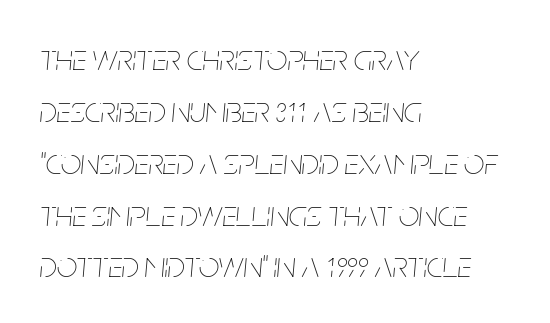
Nobody touched the tracking dial on this one. Compared with a centered layout, this one pins lines to the left instead. A typesetter would mark this as italic. Is the type heavy? It reads as light-to-regular instead. Has an underline been added? It has not.
